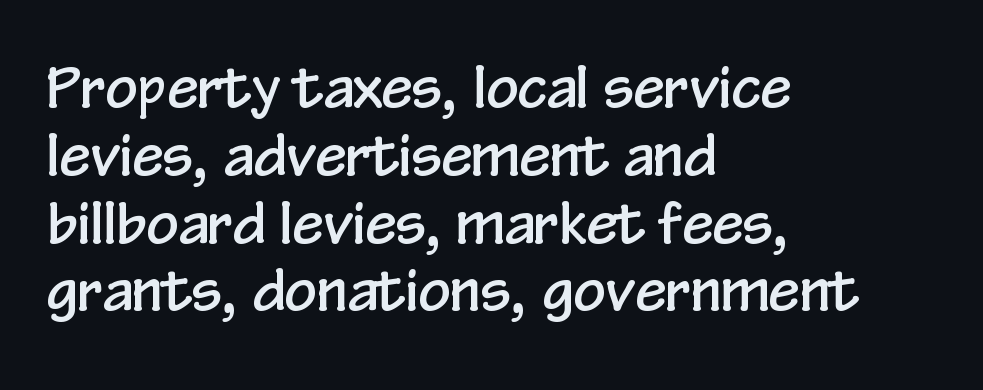
{"serif": "no", "italic": "no", "width": "condensed", "stroke_contrast": "low", "x_height": "medium", "monospaced": "no", "underline": "no", "align": "left", "line_spacing_ratio": 1.21, "letter_spacing": "normal", "letter_spacing_em": 0.0, "glyph_px": 56}
